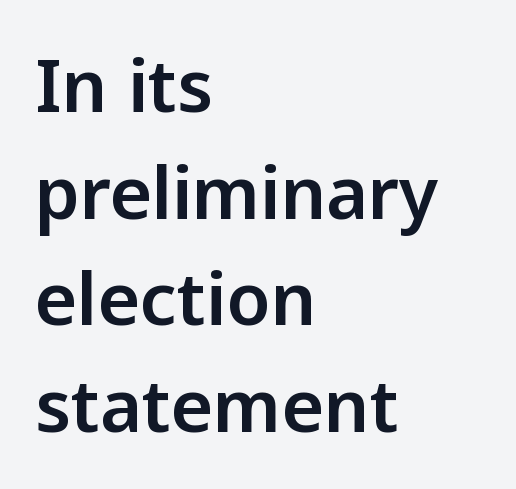
{"serif": "no", "italic": "no", "width": "normal", "stroke_contrast": "low", "x_height": "medium", "monospaced": "no", "underline": "no", "align": "left", "line_spacing": "normal", "line_spacing_ratio": 1.48, "letter_spacing": "normal", "letter_spacing_em": 0.0, "glyph_px": 72}
